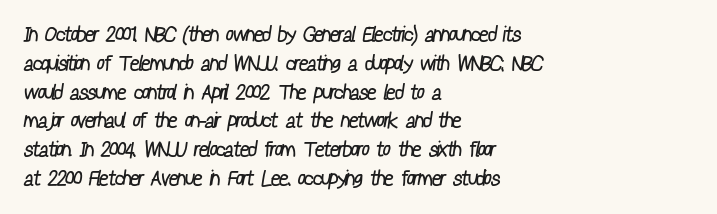
The image shows 21 px text type; set left-aligned, normal line spacing (1.37x), normal letter spacing, not underlined.
